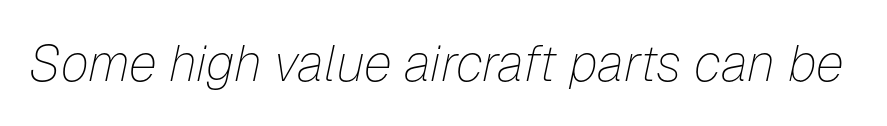
Q: Is the text bold? A: No.
Q: Is the text italic (slanted)? A: Yes, it leans right by about 12 degrees.
Q: Is the text underlined? A: No.
Q: Is the spacing between letters normal or unusually wide? A: Normal.
Q: Width (condensed, normal, or wide)? A: Normal.
Q: Stroke contrast? A: Low.
Q: x-height? A: Medium.
Q: Monospaced? A: No.
